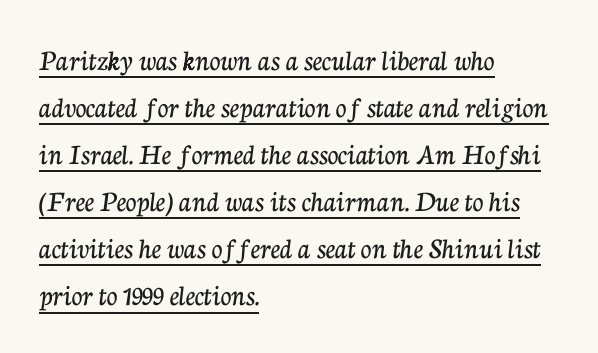
{"serif": "yes", "width": "normal", "stroke_contrast": "low", "x_height": "medium", "monospaced": "no", "underline": "yes", "align": "left", "line_spacing": "normal", "line_spacing_ratio": 1.57, "letter_spacing": "normal", "letter_spacing_em": 0.0, "glyph_px": 30}
